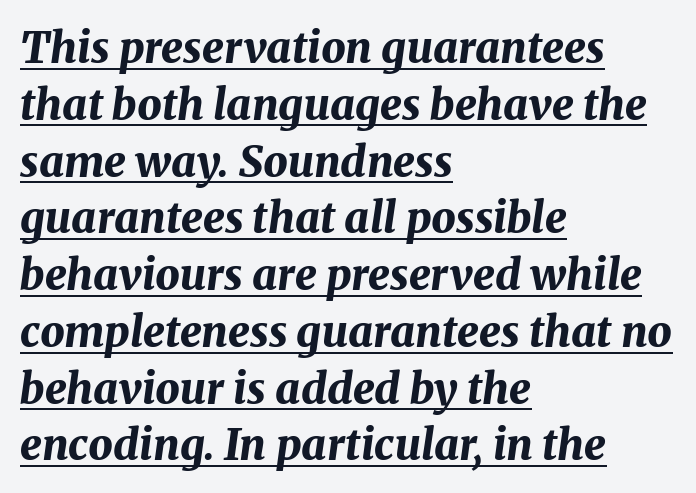
Q: Is the text bold? A: Yes.
Q: Is the text italic (slanted)? A: Yes, it leans right by about 8 degrees.
Q: Is the text underlined? A: Yes.
Q: How is the paragraph aligned? A: Left-aligned.
Q: Is the spacing between letters normal or unusually wide? A: Normal.
Q: Is the spacing between lines tight, normal or loose? A: Normal.
Q: Width (condensed, normal, or wide)? A: Normal.
Q: Stroke contrast? A: Medium.
Q: x-height? A: Medium.
Q: Monospaced? A: No.
